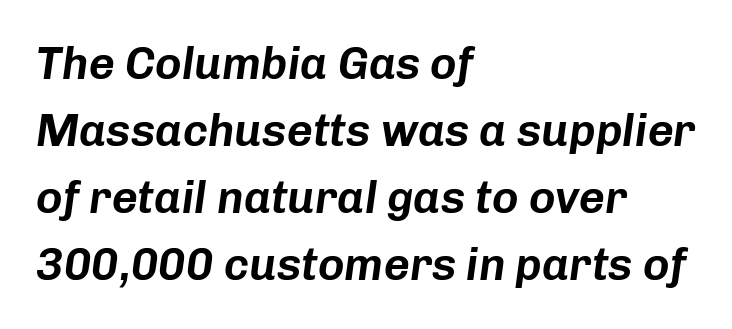
The image shows 45 px text type, italic (leaning right); set left-aligned, normal line spacing (1.49x), normal letter spacing, not underlined; low stroke contrast and a medium x-height.
